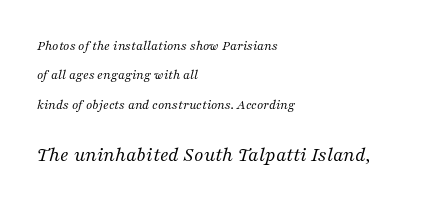
{"italic": "yes", "lean": "right", "slant_degrees": 16, "bold": "no", "underline": "no", "align": "left", "line_spacing": "loose", "line_spacing_ratio": 2.1, "letter_spacing": "normal", "letter_spacing_em": 0.0, "larger_block": "second", "size_ratio": 1.5, "glyph_px": 21}
